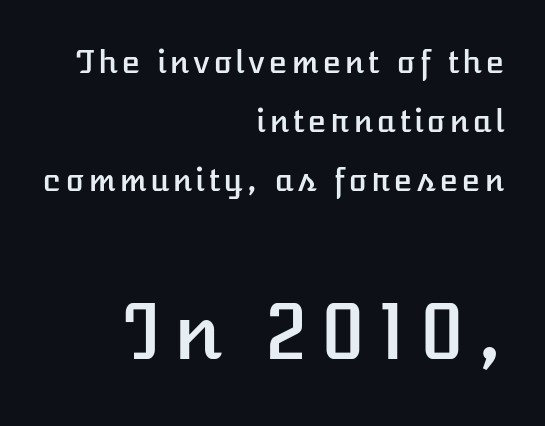
Q: Is the text italic (slanted)? A: No, it is upright.
Q: Is the text underlined? A: No.
Q: How is the paragraph aligned? A: Right-aligned.
Q: Is the spacing between lines tight, normal or loose? A: Loose.
Q: Which block of text is set in a larger size, the first (top) or the second (bottom)? A: The second (bottom) one.
Q: Width (condensed, normal, or wide)? A: Normal.
Q: Stroke contrast? A: Low.
Q: x-height? A: Medium.
Q: Monospaced? A: No.
